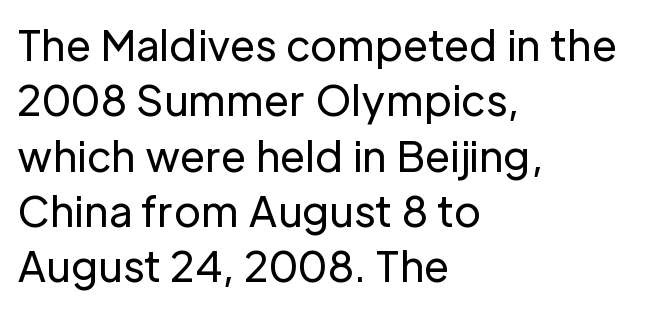
The image shows 41 px regular-weight sans-serif type, upright; set left-aligned, normal line spacing (1.35x), normal letter spacing, not underlined; low stroke contrast and a medium x-height.
